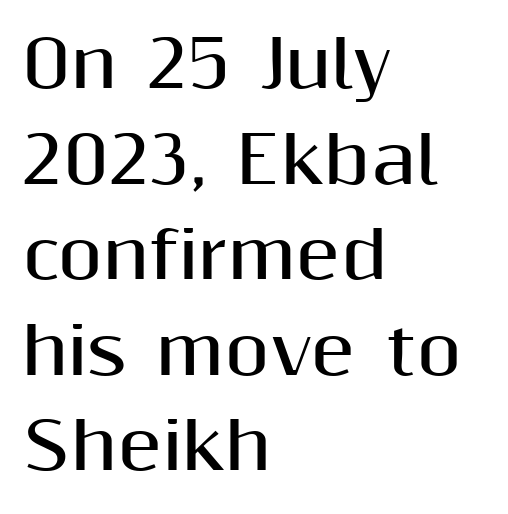
The image shows 65 px bold sans-serif type, upright; set left-aligned, normal line spacing (1.47x), normal letter spacing, not underlined; medium stroke contrast and a medium x-height.
